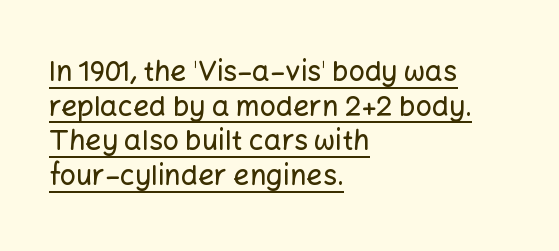
The image shows 28 px sans-serif type, upright; set left-aligned, line spacing 1.24x, normal letter spacing, underlined; low stroke contrast and a medium x-height.
